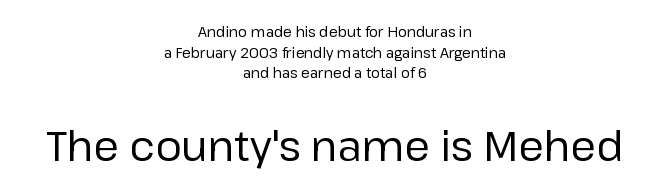
The rendering uses natural spacing where letterforms have individual widths. Here the second block reads like a headline and the first like body copy. Italic: no, the glyphs are upright roman. This is not heavy type; no bold has been used. The rendering positions every line midway between the sides. Spacing between characters is what you'd get straight out of the box.
